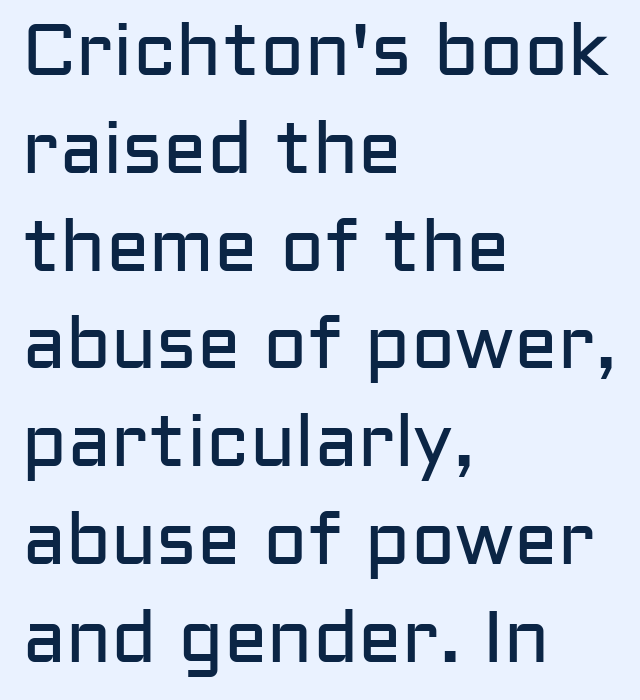
{"serif": "no", "italic": "no", "bold": "no", "weight": "regular", "width": "normal", "stroke_contrast": "low", "x_height": "medium", "monospaced": "no", "underline": "no", "align": "left", "line_spacing": "normal", "line_spacing_ratio": 1.34, "letter_spacing": "normal", "letter_spacing_em": 0.0, "glyph_px": 73}
